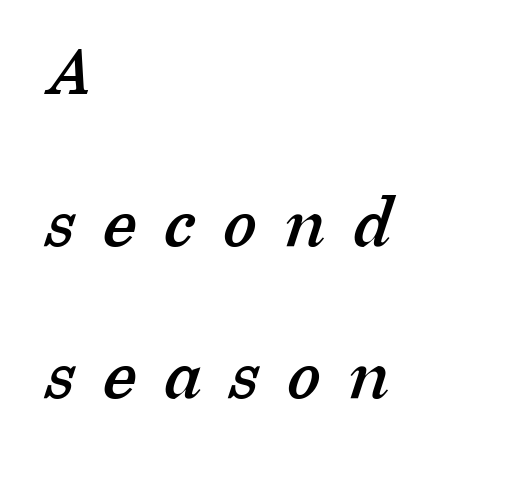
{"serif": "yes", "width": "normal", "stroke_contrast": "low", "x_height": "medium", "monospaced": "no", "underline": "no", "align": "left", "line_spacing": "loose", "line_spacing_ratio": 2.0, "letter_spacing": "wide", "letter_spacing_em": 0.38, "glyph_px": 76}
